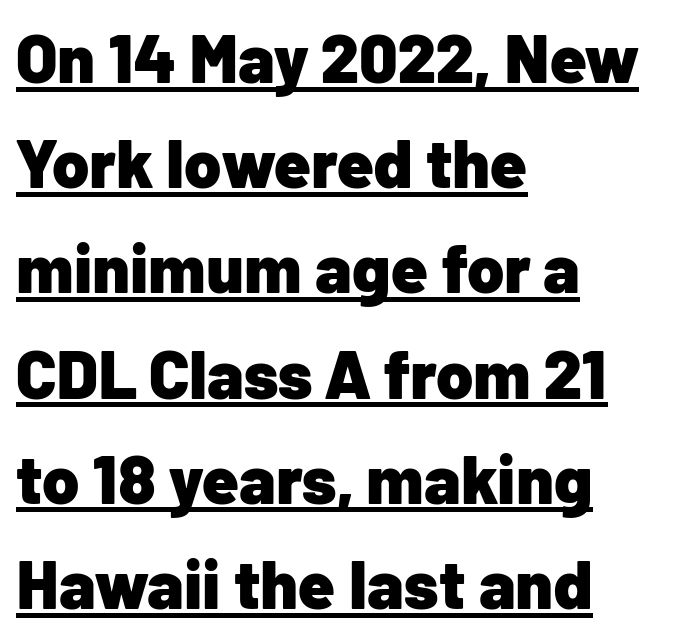
What decoration does the sample have? An underline. The glyphs in this specimen are sans serif. Strong, thick strokes mark this as bold type. The compositor pushed each line to the left boundary.
